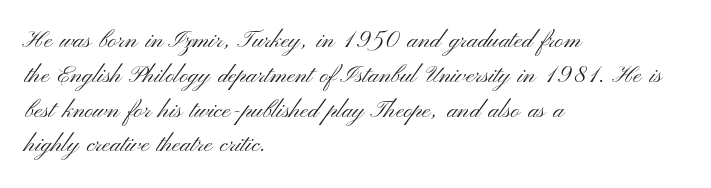
{"bold": "no", "underline": "no", "align": "left", "line_spacing": "normal", "line_spacing_ratio": 1.45, "letter_spacing": "normal", "letter_spacing_em": 0.0, "glyph_px": 24}
